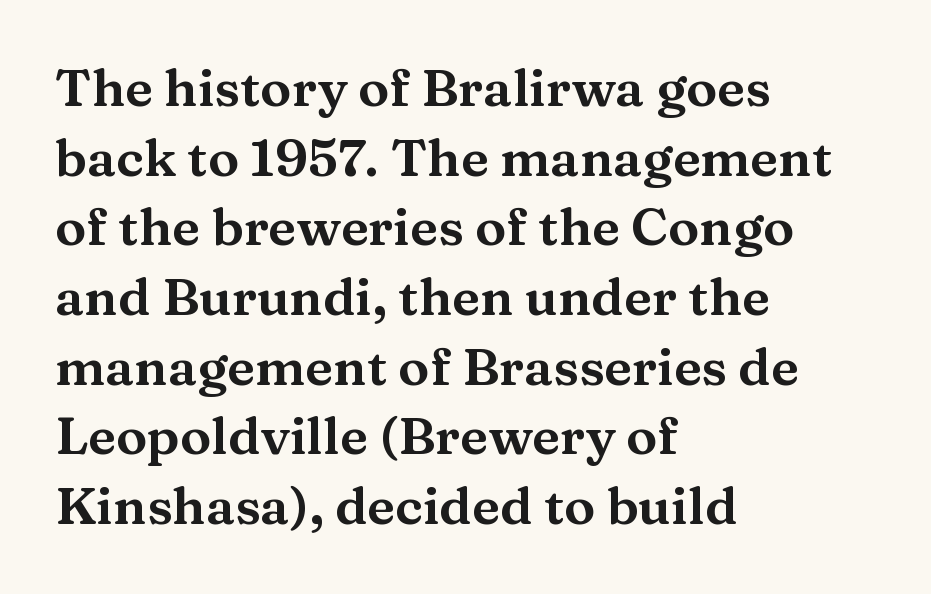
The image shows 52 px wide serif type, upright; set left-aligned, normal line spacing (1.34x), normal letter spacing, not underlined; medium stroke contrast and a medium x-height.
